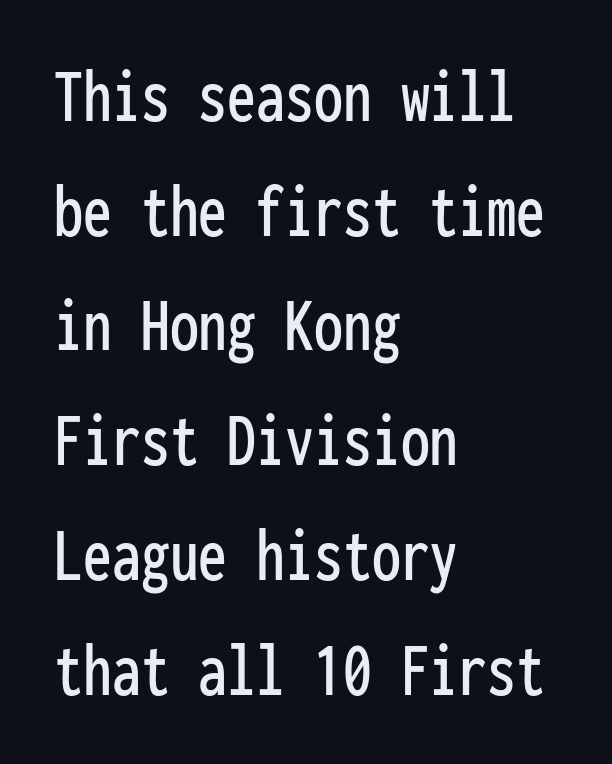
This rendering employs a face without finishing strokes, i.e., a sans-serif. Horizontal bands of white between lines are of average thickness. The passage is arranged the way most books set body copy — flush left. Is there any slant? The stems are plumb.
